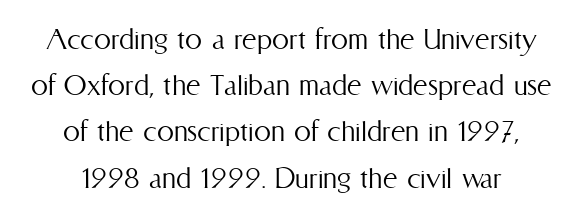
Q: Is the text bold? A: No.
Q: Is the text italic (slanted)? A: No, it is upright.
Q: Is the text underlined? A: No.
Q: Is the spacing between letters normal or unusually wide? A: Normal.
Q: Is the spacing between lines tight, normal or loose? A: Normal.
Q: Width (condensed, normal, or wide)? A: Condensed.
Q: Stroke contrast? A: Medium.
Q: x-height? A: Medium.
Q: Monospaced? A: No.
